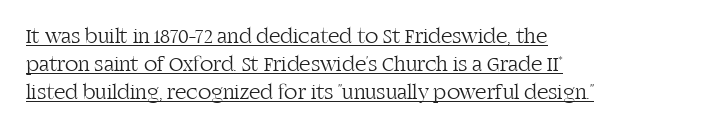
{"italic": "no", "bold": "no", "underline": "yes", "align": "left", "line_spacing": "normal", "line_spacing_ratio": 1.27, "letter_spacing": "normal", "letter_spacing_em": 0.0, "glyph_px": 22}
